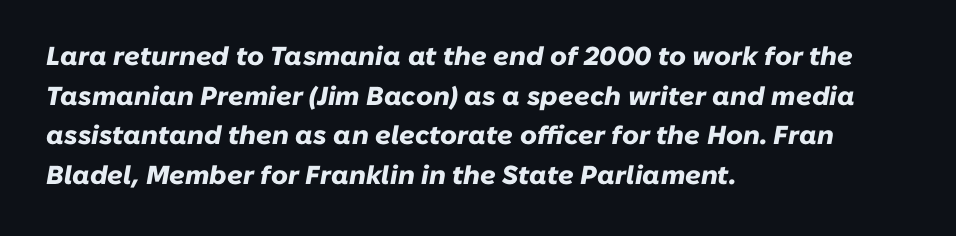
{"italic": "yes", "lean": "right", "slant_degrees": 10, "bold": "yes", "underline": "no", "align": "left", "line_spacing": "normal", "line_spacing_ratio": 1.52, "letter_spacing": "normal", "letter_spacing_em": 0.0, "glyph_px": 26}
